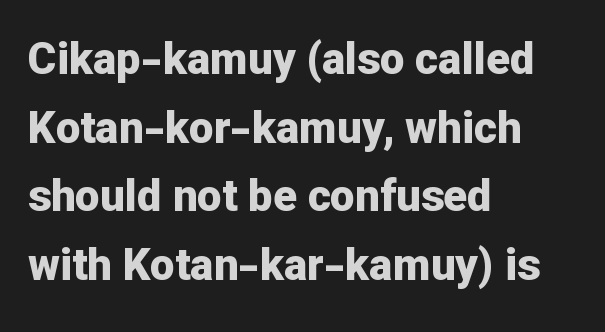
Q: Is the text bold? A: Yes.
Q: Is the text italic (slanted)? A: No, it is upright.
Q: Is the typeface a serif or a sans-serif typeface? A: Sans-serif.
Q: Is the text underlined? A: No.
Q: How is the paragraph aligned? A: Left-aligned.
Q: Is the spacing between letters normal or unusually wide? A: Normal.
Q: Is the spacing between lines tight, normal or loose? A: Normal.
Q: Width (condensed, normal, or wide)? A: Normal.
Q: Stroke contrast? A: Low.
Q: x-height? A: Medium.
Q: Monospaced? A: No.
